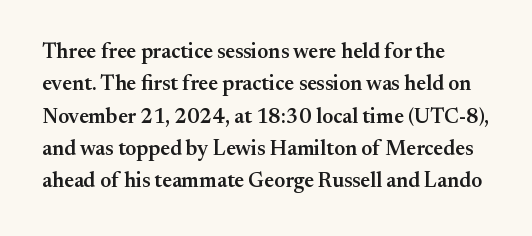
The image shows 21 px text type, upright; set left-aligned, normal line spacing (1.54x), normal letter spacing, not underlined.
